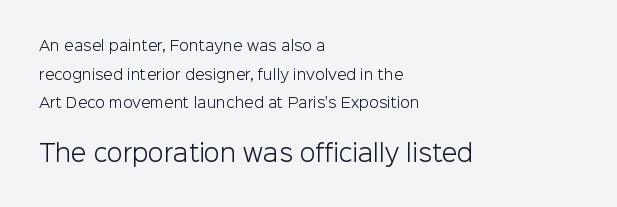
The image shows 23 px text type, upright; set left-aligned, loose line spacing (2.05x), normal letter spacing, not underlined; the second (bottom) block is 1.64x larger.
